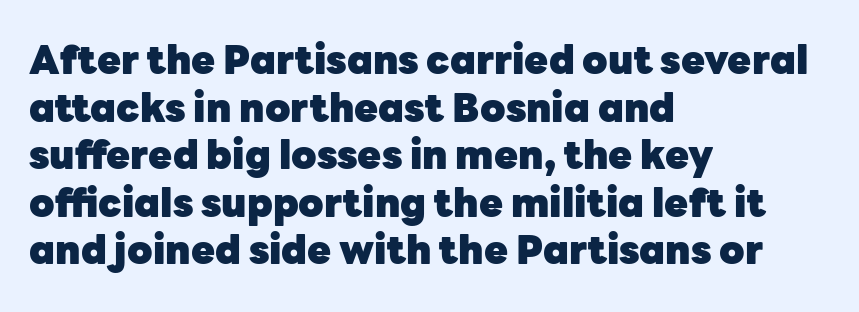
Style check: upright. Tracking value appears to be zero — textbook default spacing. The face used here has the dense, thick strokes of a bold. The gap between lines stays unmarked. The passage shown is typed in a proportional face where columns would drift. Typographically, this falls in the sans-serif category.
